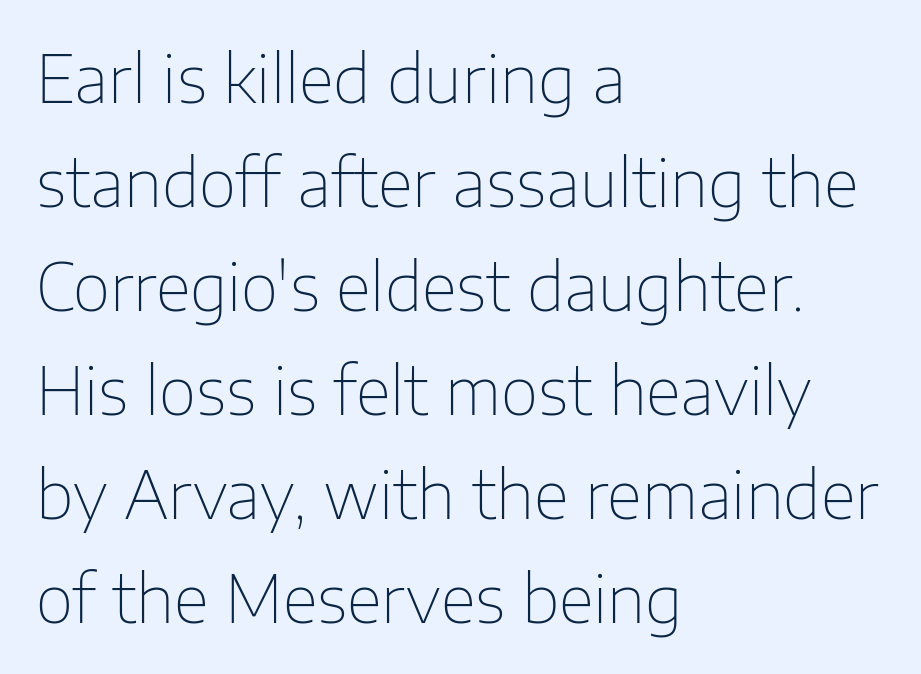
Q: Is the text bold? A: No.
Q: Is the text italic (slanted)? A: No, it is upright.
Q: Is the typeface a serif or a sans-serif typeface? A: Sans-serif.
Q: Is the text underlined? A: No.
Q: How is the paragraph aligned? A: Left-aligned.
Q: Is the spacing between letters normal or unusually wide? A: Normal.
Q: Is the spacing between lines tight, normal or loose? A: Normal.
Q: Width (condensed, normal, or wide)? A: Normal.
Q: Stroke contrast? A: Low.
Q: x-height? A: Medium.
Q: Monospaced? A: No.
